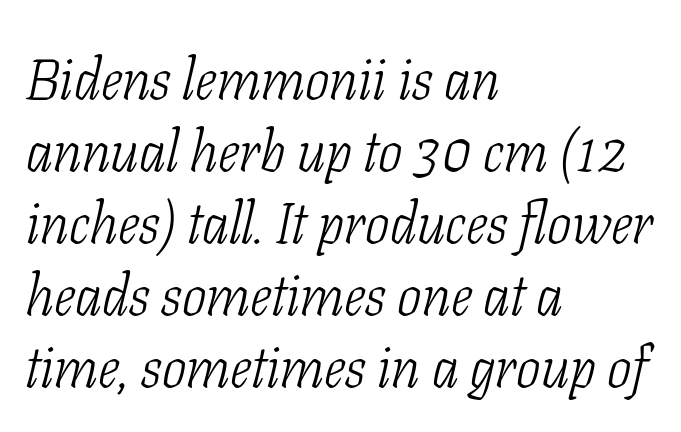
Caption: standard tracking, unaltered. Horizontal alignment here is leftward, the default for most running prose. Proportional: the letters do not fall into vertical columns. The passage shown leans; its letterforms are oblique. Caption: face not bold, strokes unweighted.
